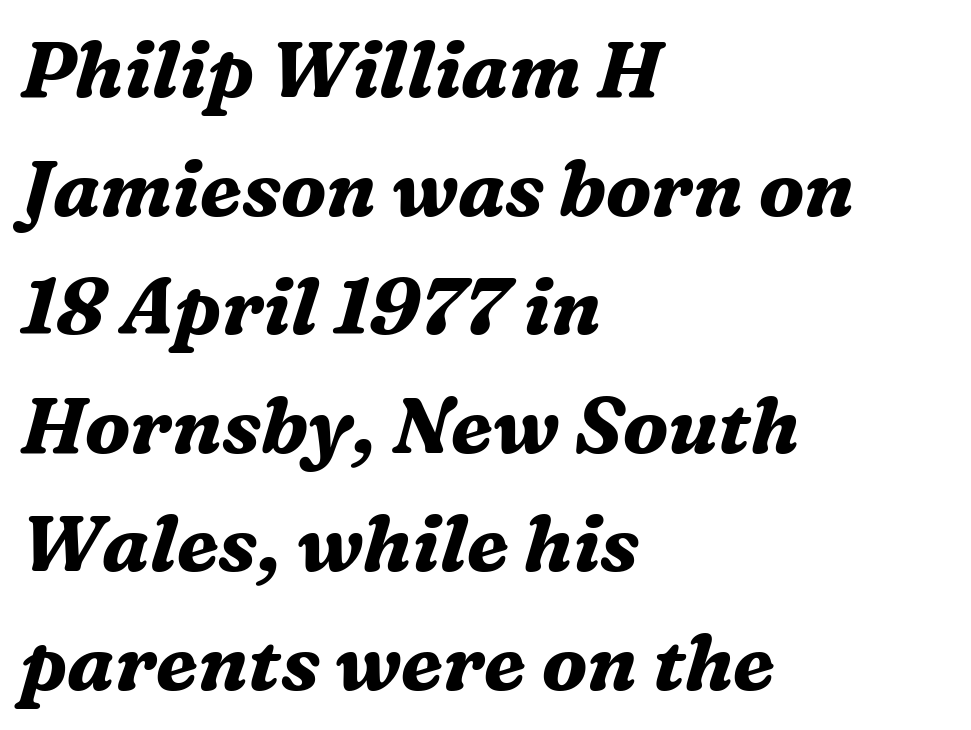
Q: Is the text bold? A: Yes.
Q: Is the text italic (slanted)? A: Yes, it leans right by about 16 degrees.
Q: Is the typeface a serif or a sans-serif typeface? A: Serif.
Q: Is the text underlined? A: No.
Q: How is the paragraph aligned? A: Left-aligned.
Q: Is the spacing between letters normal or unusually wide? A: Normal.
Q: Is the spacing between lines tight, normal or loose? A: Normal.
Q: Width (condensed, normal, or wide)? A: Normal.
Q: Stroke contrast? A: Medium.
Q: x-height? A: Medium.
Q: Monospaced? A: No.
